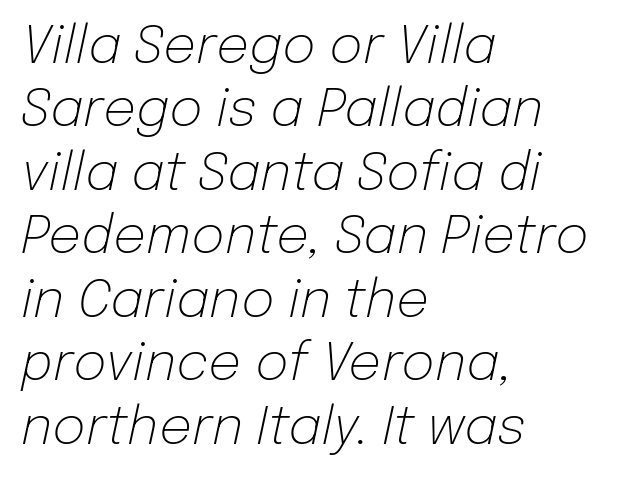
{"italic": "yes", "lean": "right", "slant_degrees": 12, "bold": "no", "weight": "light", "width": "normal", "stroke_contrast": "low", "x_height": "medium", "monospaced": "no", "underline": "no", "align": "left", "line_spacing_ratio": 1.22, "letter_spacing": "normal", "letter_spacing_em": 0.0, "glyph_px": 52}
